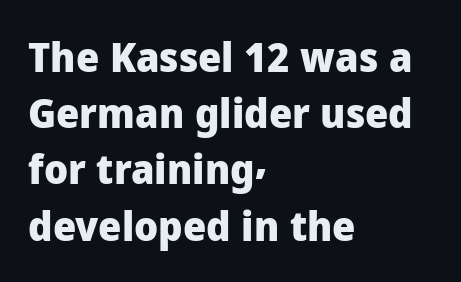
Unmarked baselines from the first word to the last. Typographically, this falls in the sans-serif category. These lines are rendered in a variable-pitch font. The leading is moderate, giving the passage an even texture. Look at the tracking — it's just the regular setting, nothing added. I'd describe the lettering as bold — thick and assertive.
